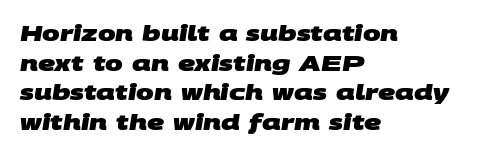
The image shows 21 px bold type; set left-aligned, normal line spacing (1.41x), normal letter spacing, not underlined.
